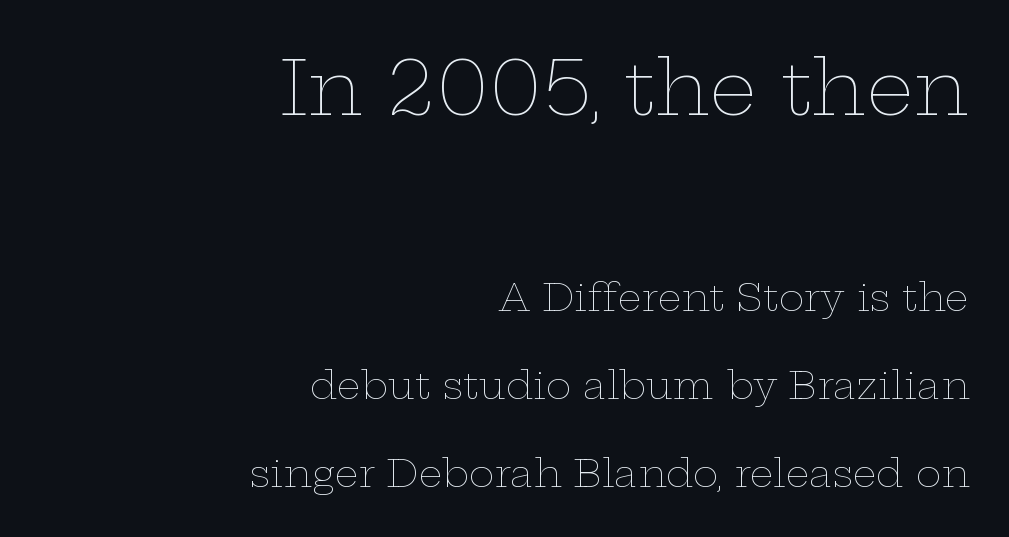
The image shows 75 px thin, wide type, upright; set right-aligned, loose line spacing (2.31x), normal letter spacing, not underlined; the first (top) block is 1.97x larger; low stroke contrast and a medium x-height.
